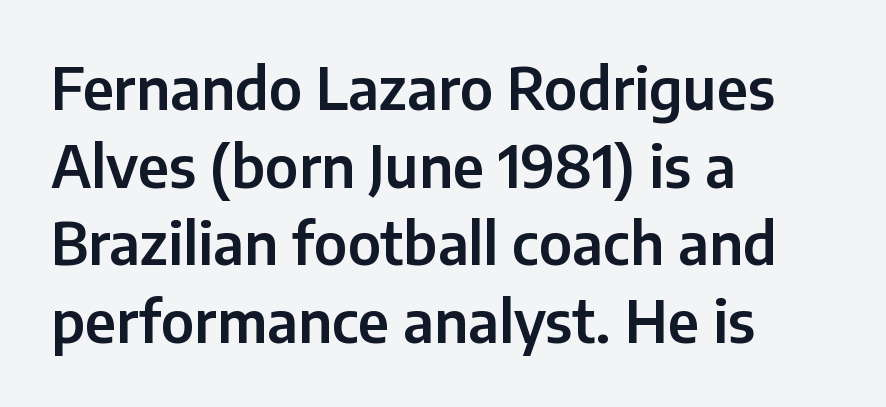
Varying glyph widths throughout — classic text-font behaviour. Alignment: flush left. The lines sit at an ordinary, default distance from one another. Is this a sans? Yes — the strokes have no serifs. The letters stand upright; this is a roman face. Compared with typical body copy, the letter spacing here is the same.
